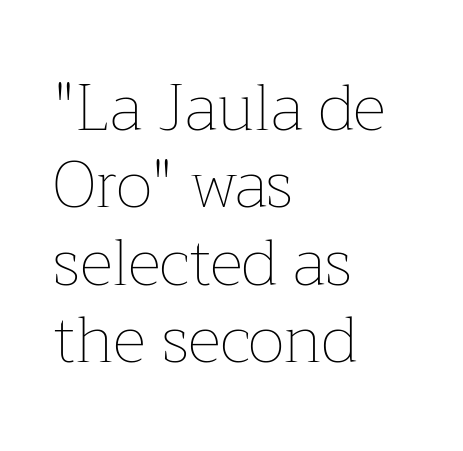
Q: Is the text bold? A: No.
Q: Is the text italic (slanted)? A: No, it is upright.
Q: Is the text underlined? A: No.
Q: How is the paragraph aligned? A: Left-aligned.
Q: Is the spacing between letters normal or unusually wide? A: Normal.
Q: Width (condensed, normal, or wide)? A: Normal.
Q: Stroke contrast? A: Low.
Q: x-height? A: Medium.
Q: Monospaced? A: No.
